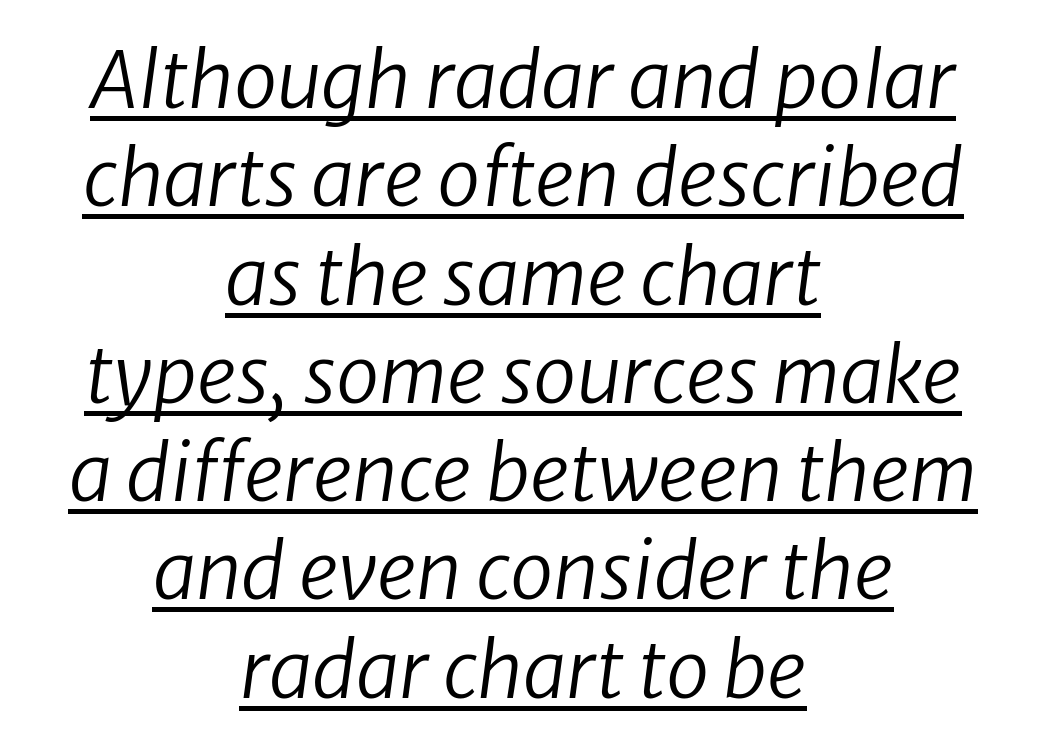
Q: Is the text bold? A: No.
Q: Is the text italic (slanted)? A: Yes, it leans right by about 8 degrees.
Q: Is the text underlined? A: Yes.
Q: How is the paragraph aligned? A: Centered.
Q: Is the spacing between letters normal or unusually wide? A: Normal.
Q: Is the spacing between lines tight, normal or loose? A: Normal.
Q: Width (condensed, normal, or wide)? A: Normal.
Q: Stroke contrast? A: Low.
Q: x-height? A: Medium.
Q: Monospaced? A: No.
